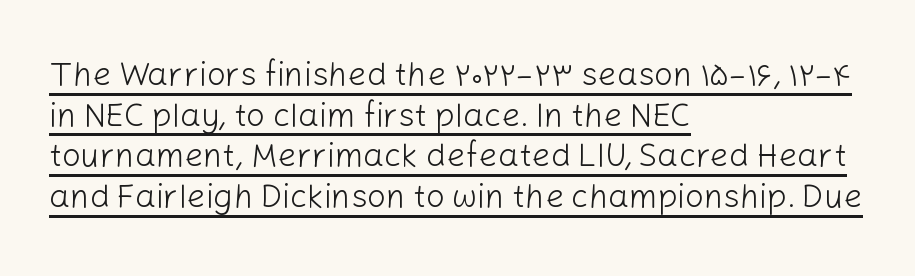
{"serif": "no", "italic": "no", "bold": "no", "weight": "light", "width": "normal", "stroke_contrast": "low", "x_height": "medium", "monospaced": "no", "underline": "yes", "align": "left", "line_spacing_ratio": 1.23, "letter_spacing": "normal", "letter_spacing_em": 0.0, "glyph_px": 33}
